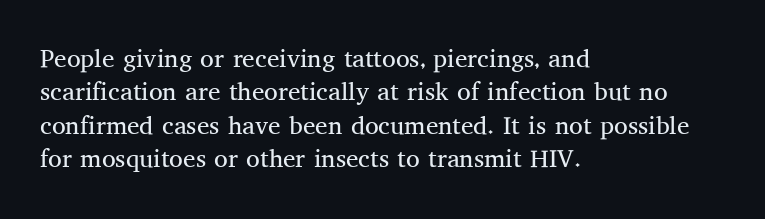
{"italic": "no", "bold": "no", "underline": "no", "align": "left", "line_spacing": "normal", "line_spacing_ratio": 1.34, "letter_spacing": "normal", "letter_spacing_em": 0.0, "glyph_px": 25}
